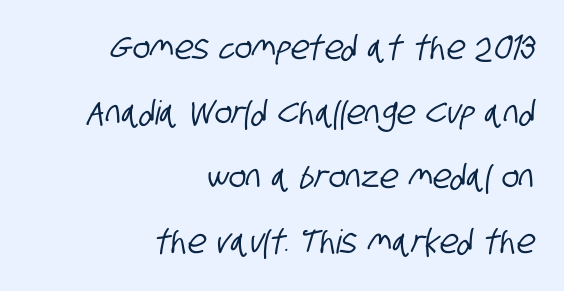
Q: Is the typeface a serif or a sans-serif typeface? A: Sans-serif.
Q: Is the text underlined? A: No.
Q: How is the paragraph aligned? A: Right-aligned.
Q: Is the spacing between letters normal or unusually wide? A: Normal.
Q: Is the spacing between lines tight, normal or loose? A: Loose.
Q: Width (condensed, normal, or wide)? A: Condensed.
Q: Stroke contrast? A: Low.
Q: x-height? A: Large.
Q: Monospaced? A: No.
